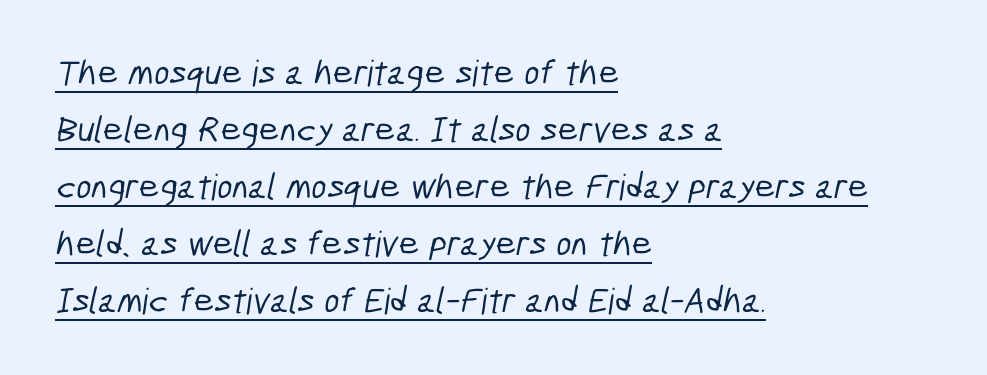
Inter-character spacing is left at the font's built-in metrics. Each letter's strokes conclude bluntly, with no projecting serifs. If you measured baseline to baseline, you'd find a middling distance. You could not count columns in this text — the font is proportionally spaced. Visually the block forms a straight wall on the left and a jagged coastline on the right. A continuous stroke trails under the words, as in a hyperlink.
